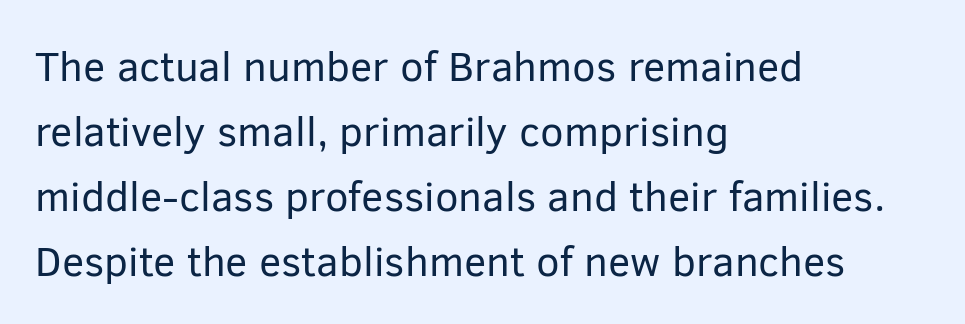
Q: Is the text bold? A: No.
Q: Is the text italic (slanted)? A: No, it is upright.
Q: Is the typeface a serif or a sans-serif typeface? A: Sans-serif.
Q: Is the text underlined? A: No.
Q: How is the paragraph aligned? A: Left-aligned.
Q: Is the spacing between letters normal or unusually wide? A: Normal.
Q: Is the spacing between lines tight, normal or loose? A: Normal.
Q: Width (condensed, normal, or wide)? A: Normal.
Q: Stroke contrast? A: Low.
Q: x-height? A: Medium.
Q: Monospaced? A: No.
